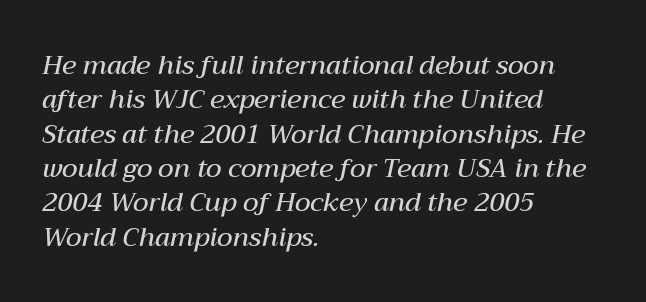
{"italic": "yes", "lean": "right", "slant_degrees": 12, "bold": "semi", "underline": "no", "align": "left", "line_spacing": "normal", "line_spacing_ratio": 1.32, "letter_spacing": "normal", "letter_spacing_em": 0.0, "glyph_px": 26}
